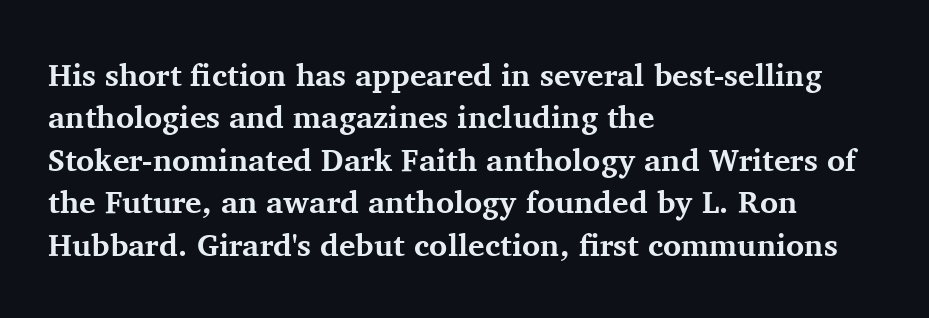
Q: Is the text bold? A: Yes.
Q: Is the text italic (slanted)? A: No, it is upright.
Q: Is the typeface a serif or a sans-serif typeface? A: Serif.
Q: Is the text underlined? A: No.
Q: How is the paragraph aligned? A: Left-aligned.
Q: Is the spacing between letters normal or unusually wide? A: Normal.
Q: Is the spacing between lines tight, normal or loose? A: Normal.
Q: Width (condensed, normal, or wide)? A: Normal.
Q: Stroke contrast? A: Medium.
Q: x-height? A: Medium.
Q: Monospaced? A: No.
